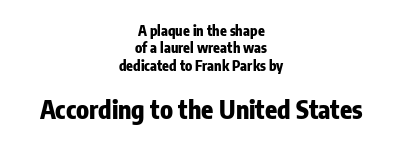
The image shows 25 px bold type, upright; set centered, line spacing 1.24x, normal letter spacing, not underlined; the second (bottom) block is 1.79x larger.
